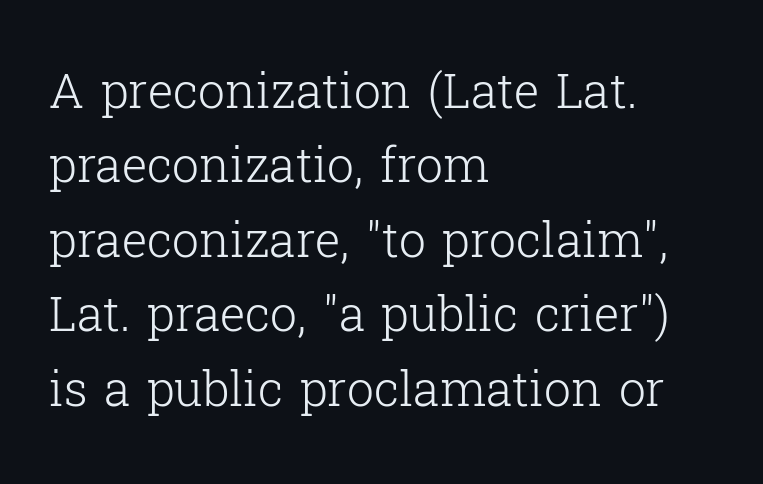
The image shows 48 px light serif type, upright; set left-aligned, normal line spacing (1.55x), normal letter spacing, not underlined; low stroke contrast and a medium x-height.
